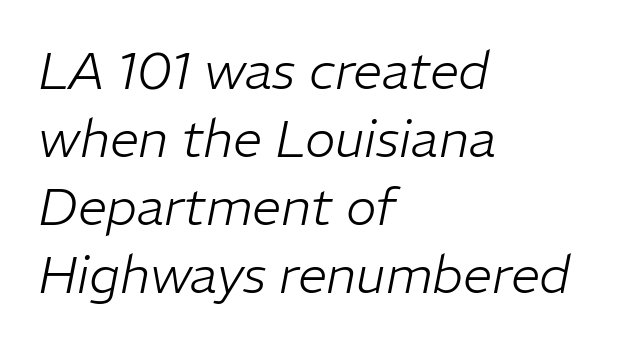
Descenders hang freely into open space. Interline gaps are of average width in this sample. The tracking reads as untouched default to a designer's eye. A student would call this left alignment; a typographer would say flush left, rag right.
